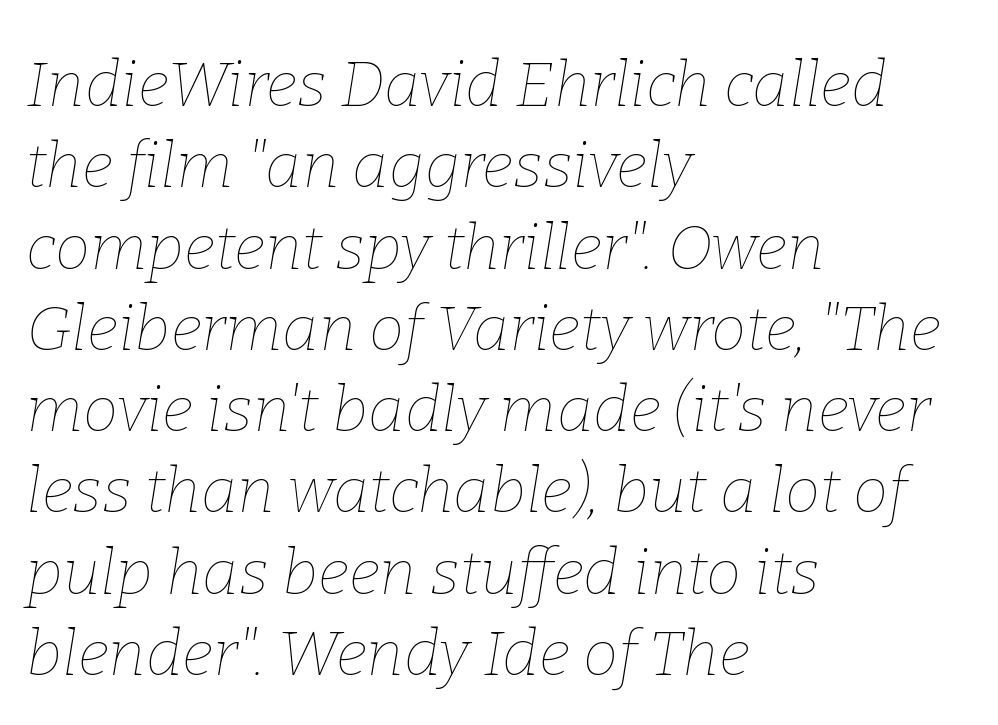
{"italic": "yes", "lean": "right", "slant_degrees": 9, "bold": "no", "weight": "thin", "width": "normal", "stroke_contrast": "low", "x_height": "medium", "monospaced": "no", "underline": "no", "align": "left", "line_spacing": "normal", "line_spacing_ratio": 1.29, "letter_spacing": "normal", "letter_spacing_em": 0.0, "glyph_px": 63}
